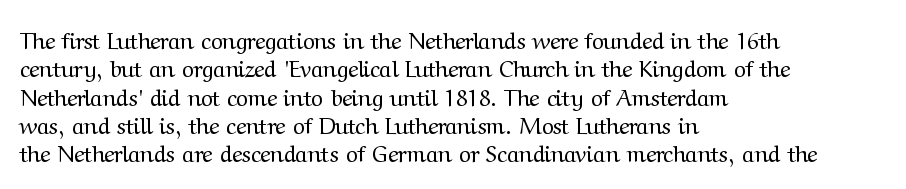
The image shows 23 px text type, upright; set left-aligned, line spacing 1.23x, normal letter spacing, not underlined.
